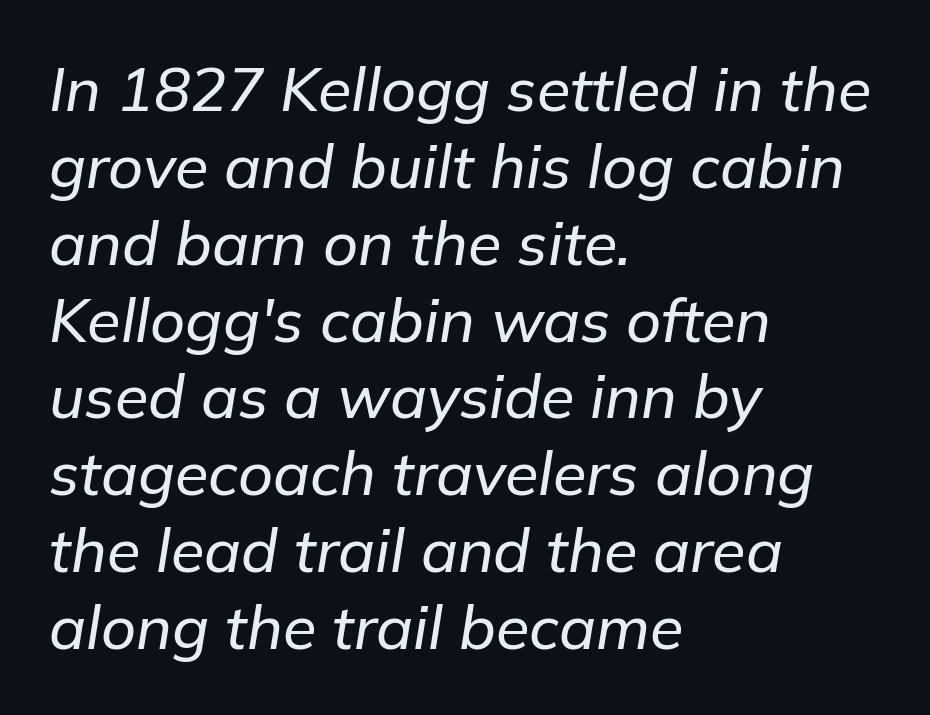
{"italic": "yes", "lean": "right", "slant_degrees": 9, "width": "normal", "stroke_contrast": "low", "x_height": "medium", "monospaced": "no", "underline": "no", "align": "left", "line_spacing": "normal", "line_spacing_ratio": 1.26, "letter_spacing": "normal", "letter_spacing_em": 0.0, "glyph_px": 61}
